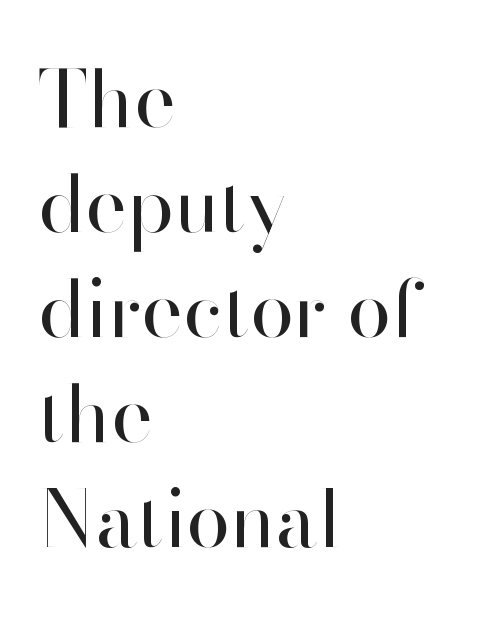
Q: Is the text bold? A: No.
Q: Is the text italic (slanted)? A: No, it is upright.
Q: Is the typeface a serif or a sans-serif typeface? A: Sans-serif.
Q: Is the text underlined? A: No.
Q: How is the paragraph aligned? A: Left-aligned.
Q: Is the spacing between letters normal or unusually wide? A: Normal.
Q: Is the spacing between lines tight, normal or loose? A: Normal.
Q: Width (condensed, normal, or wide)? A: Normal.
Q: Stroke contrast? A: High.
Q: x-height? A: Small.
Q: Monospaced? A: No.
